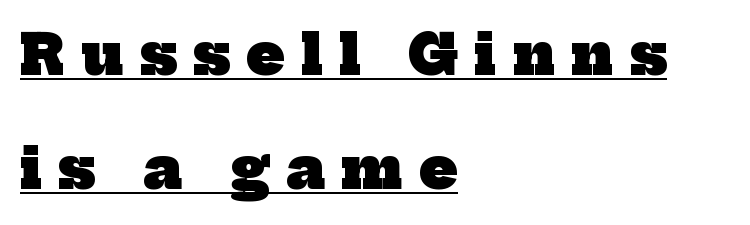
{"serif": "yes", "bold": "yes", "weight": "heavy", "width": "normal", "stroke_contrast": "low", "x_height": "medium", "monospaced": "no", "underline": "yes", "align": "left", "line_spacing": "loose", "line_spacing_ratio": 2.08, "letter_spacing": "wide", "letter_spacing_em": 0.3, "glyph_px": 55}
